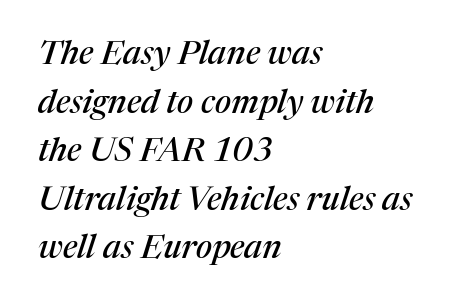
Slant detected: the letters are inclined. Character widths vary here, with narrow letters taking less room than wide ones. Vertical spacing — default. Font category for this specimen: serif.
